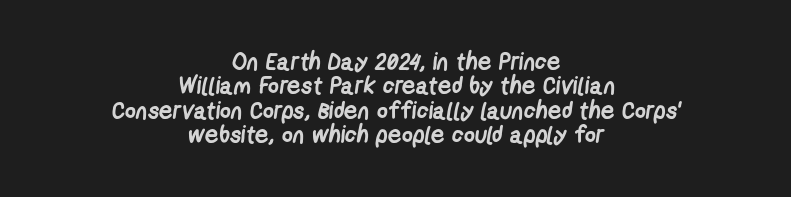
Horizontally, the lines are justified to the midpoint only. Unmarked baselines from the first word to the last. Does the weight exceed regular? Yes, all the way to bold. Cramped leading. Here the glyphs are tracked normally, forming tight word shapes.
